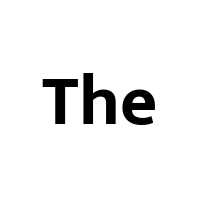
Words appear dense and cohesive because spacing is normal. The passage shown is emphatically bold. Are there feet on the stems? There aren't — it's a sans. You can tell it's not italic because the verticals are truly vertical. A clean baseline with only descenders dipping below it. This sample has the flowing, uneven cadence of proportional lettering.
